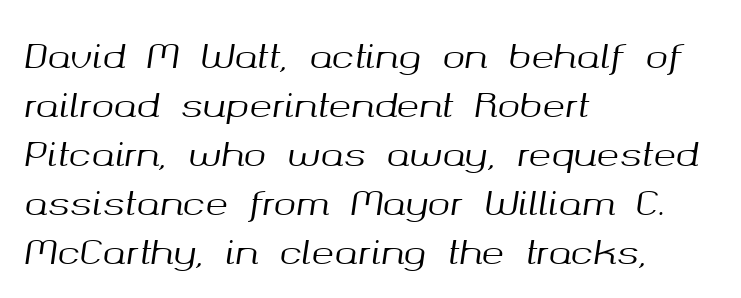
{"italic": "yes", "lean": "right", "slant_degrees": 8, "width": "normal", "stroke_contrast": "medium", "x_height": "medium", "monospaced": "no", "underline": "no", "align": "left", "line_spacing": "normal", "line_spacing_ratio": 1.44, "letter_spacing": "normal", "letter_spacing_em": 0.0, "glyph_px": 34}
